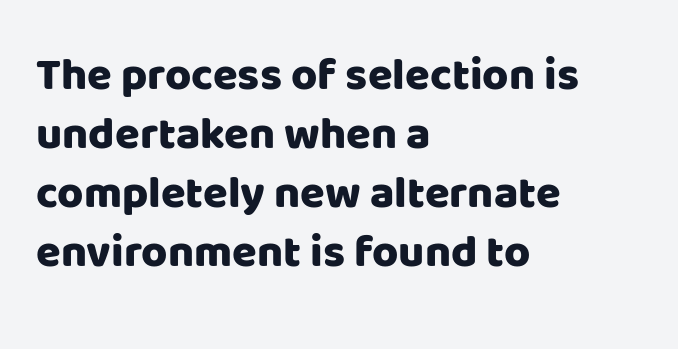
The image shows 45 px sans-serif type, upright; set left-aligned, normal line spacing (1.31x), normal letter spacing, not underlined; low stroke contrast and a large x-height.
